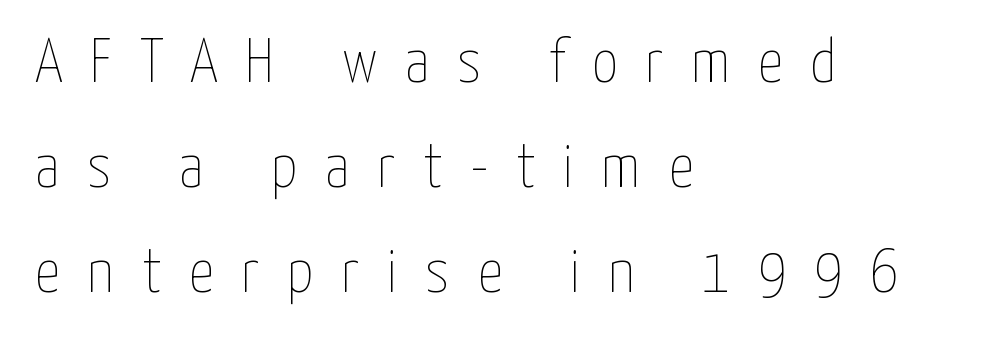
{"italic": "no", "bold": "no", "weight": "thin", "width": "condensed", "stroke_contrast": "low", "x_height": "medium", "monospaced": "no", "underline": "no", "align": "left", "line_spacing": "normal", "line_spacing_ratio": 1.67, "letter_spacing": "wide", "letter_spacing_em": 0.44, "glyph_px": 63}
